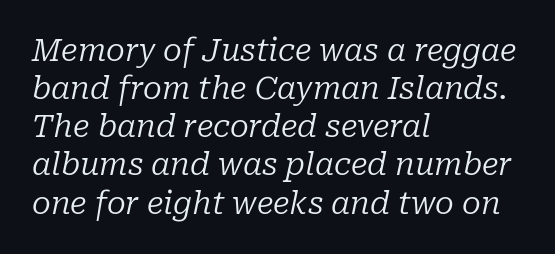
Observe the ordinary spacing: letters are neighbours, not strangers. Think standard paragraph weight, or any step lighter than that. Posture: slanted. This rendering features lettering with no underline. The lines in this sample share a left origin and differ only in where they stop.
